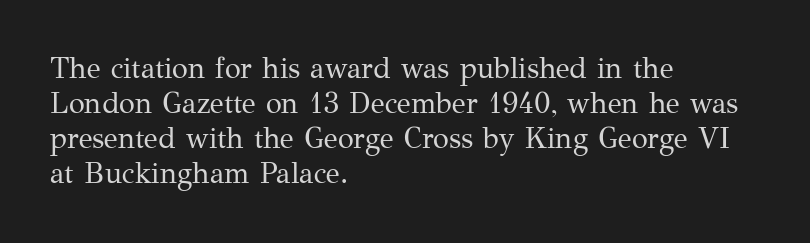
Q: Is the text bold? A: No.
Q: Is the text italic (slanted)? A: No, it is upright.
Q: Is the typeface a serif or a sans-serif typeface? A: Serif.
Q: Is the text underlined? A: No.
Q: How is the paragraph aligned? A: Left-aligned.
Q: Is the spacing between letters normal or unusually wide? A: Normal.
Q: Width (condensed, normal, or wide)? A: Normal.
Q: Stroke contrast? A: Medium.
Q: x-height? A: Medium.
Q: Monospaced? A: No.
